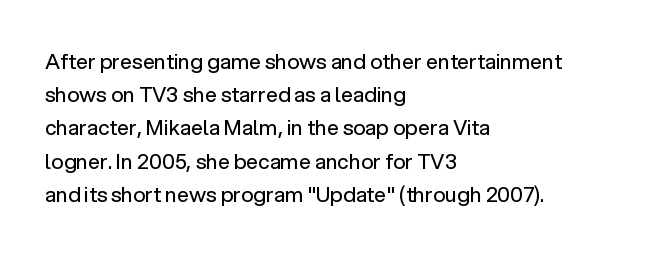
{"italic": "no", "bold": "no", "underline": "no", "align": "left", "line_spacing": "normal", "line_spacing_ratio": 1.58, "letter_spacing": "normal", "letter_spacing_em": 0.0, "glyph_px": 21}
